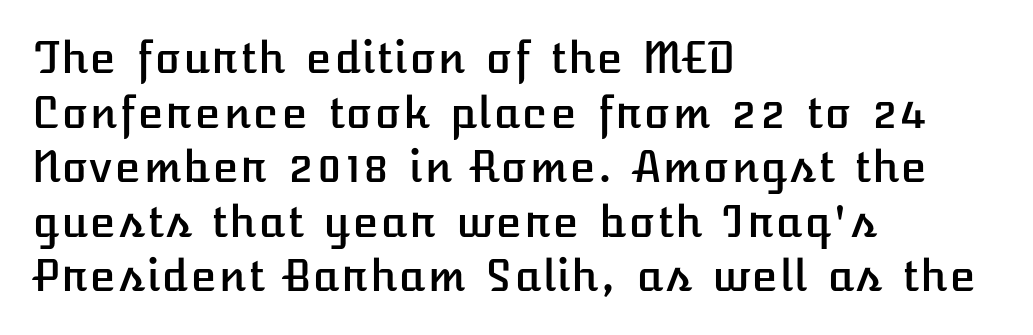
The letters stand straight up with perfectly vertical stems. One-word summary of the alignment: left. In terms of leading, this rendering sits right in the middle. The foot of each line stays bare and open. Letter spacing: default.
